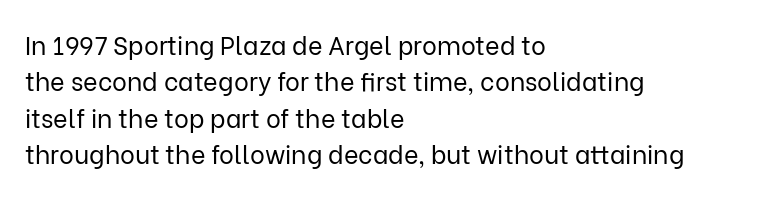
{"italic": "no", "bold": "no", "underline": "no", "align": "left", "line_spacing": "normal", "line_spacing_ratio": 1.46, "letter_spacing": "normal", "letter_spacing_em": 0.0, "glyph_px": 25}
